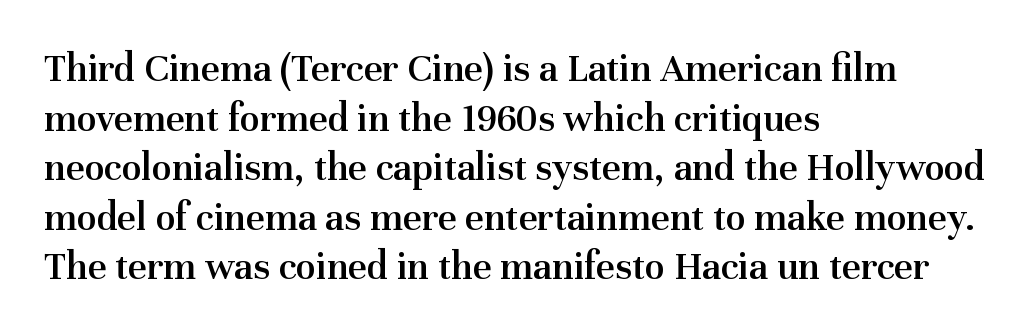
{"serif": "yes", "italic": "no", "bold": "semi", "weight": "semibold", "width": "normal", "stroke_contrast": "medium", "x_height": "medium", "monospaced": "no", "underline": "no", "align": "left", "line_spacing_ratio": 1.21, "letter_spacing": "normal", "letter_spacing_em": 0.0, "glyph_px": 41}
